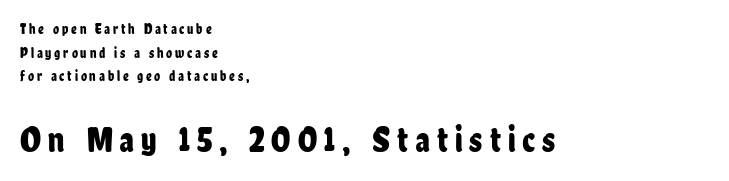
Ascenders rise straight up at ninety degrees. Nobody drew a line under any word here. Character widths vary here, with narrow letters taking less room than wide ones. Unlike a traditional serif, this face leaves its strokes unadorned. Glyph-to-glyph distance is far greater than everyday printed text.
